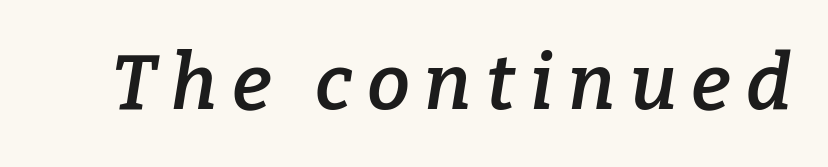
{"serif": "yes", "italic": "yes", "lean": "right", "slant_degrees": 9, "bold": "semi", "weight": "semibold", "width": "normal", "stroke_contrast": "low", "x_height": "medium", "monospaced": "no", "underline": "no", "glyph_px": 77}
